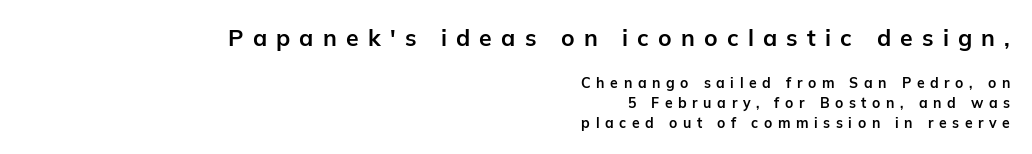
{"italic": "no", "bold": "yes", "underline": "no", "align": "right", "line_spacing": "normal", "line_spacing_ratio": 1.42, "letter_spacing": "wide", "letter_spacing_em": 0.4, "larger_block": "first", "size_ratio": 1.64, "glyph_px": 23}
